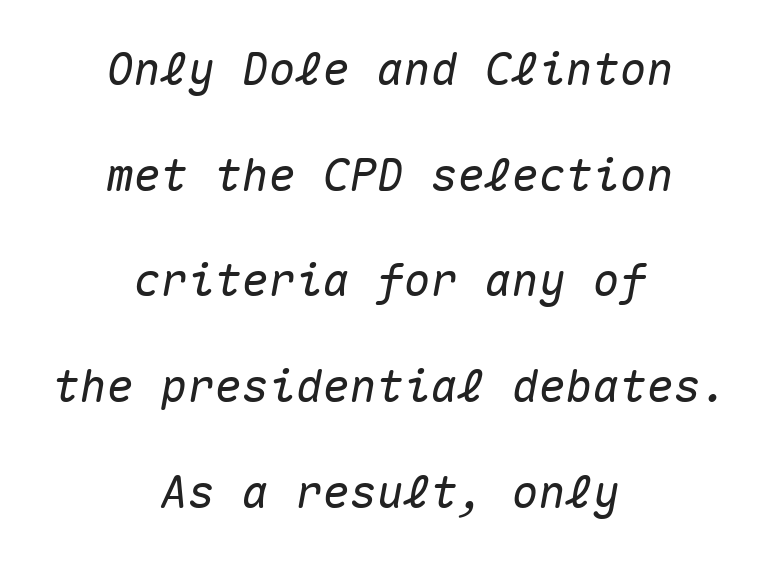
Q: Is the text italic (slanted)? A: Yes, it leans right by about 10 degrees.
Q: Is the text underlined? A: No.
Q: How is the paragraph aligned? A: Centered.
Q: Is the spacing between letters normal or unusually wide? A: Normal.
Q: Is the spacing between lines tight, normal or loose? A: Loose.
Q: Width (condensed, normal, or wide)? A: Normal.
Q: Stroke contrast? A: Medium.
Q: x-height? A: Medium.
Q: Monospaced? A: Yes.
